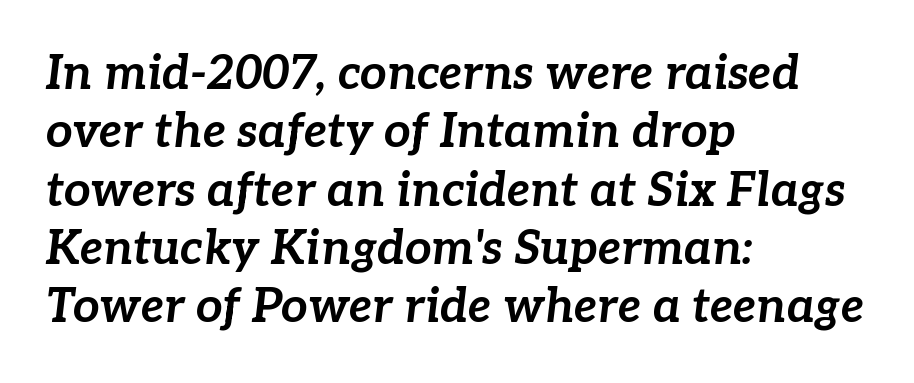
{"italic": "yes", "lean": "right", "slant_degrees": 7, "bold": "yes", "weight": "bold", "width": "normal", "stroke_contrast": "low", "x_height": "medium", "monospaced": "no", "underline": "no", "align": "left", "line_spacing_ratio": 1.24, "letter_spacing": "normal", "letter_spacing_em": 0.0, "glyph_px": 47}
